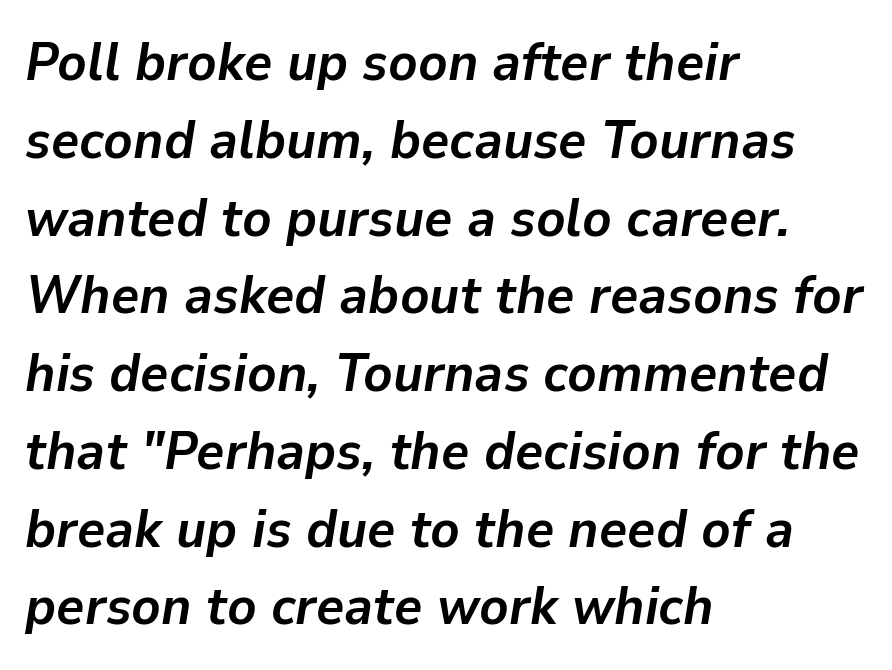
The image shows 54 px semibold type, italic (leaning right); set left-aligned, normal line spacing (1.44x), normal letter spacing, not underlined; low stroke contrast and a medium x-height.
